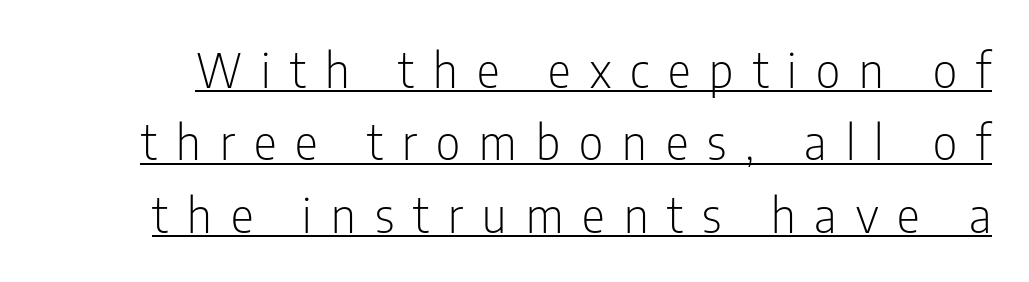
{"serif": "no", "italic": "no", "bold": "no", "weight": "light", "width": "condensed", "stroke_contrast": "low", "x_height": "medium", "monospaced": "no", "underline": "yes", "line_spacing": "normal", "line_spacing_ratio": 1.51, "letter_spacing": "wide", "letter_spacing_em": 0.4, "glyph_px": 48}
